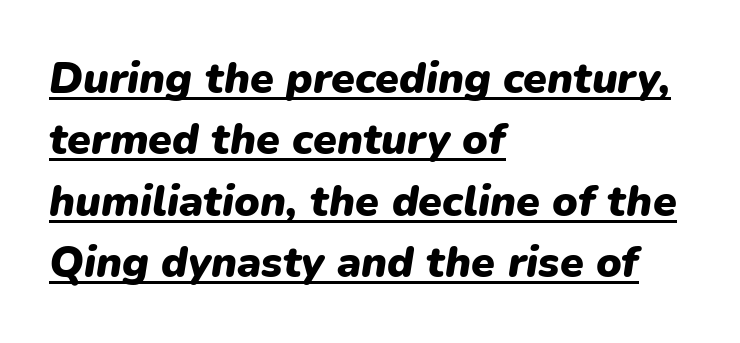
The image shows 43 px heavy type, italic (leaning right); set left-aligned, normal line spacing (1.43x), normal letter spacing, underlined; low stroke contrast and a medium x-height.
